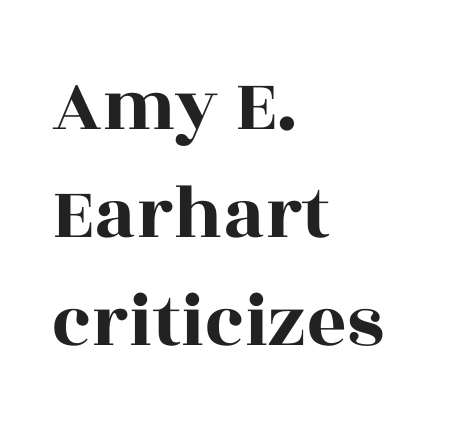
Plain, unruled lines of type. Here the glyphs are tracked normally, forming tight word shapes. It's the straight-up-and-down kind of type. Do the characters align in a grid? No, the font is proportional. The text block is weighted toward the left margin, trailing off unevenly rightward.
